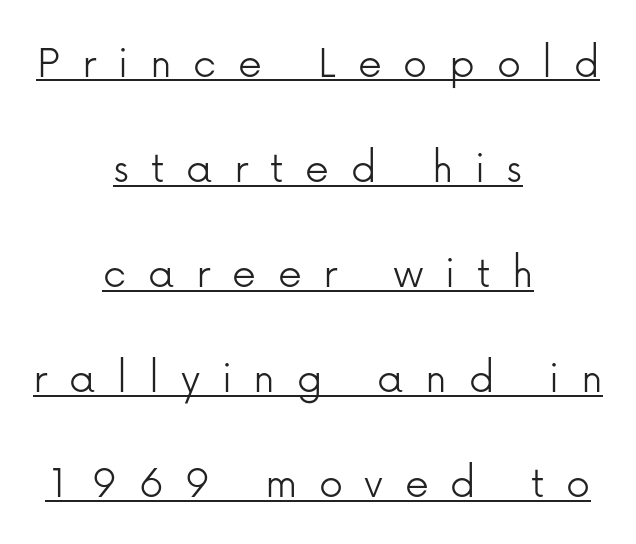
Q: Is the text bold? A: No.
Q: Is the text italic (slanted)? A: No, it is upright.
Q: Is the typeface a serif or a sans-serif typeface? A: Sans-serif.
Q: Is the text underlined? A: Yes.
Q: How is the paragraph aligned? A: Centered.
Q: Is the spacing between letters normal or unusually wide? A: Unusually wide.
Q: Is the spacing between lines tight, normal or loose? A: Loose.
Q: Width (condensed, normal, or wide)? A: Normal.
Q: Stroke contrast? A: Low.
Q: x-height? A: Medium.
Q: Monospaced? A: No.
